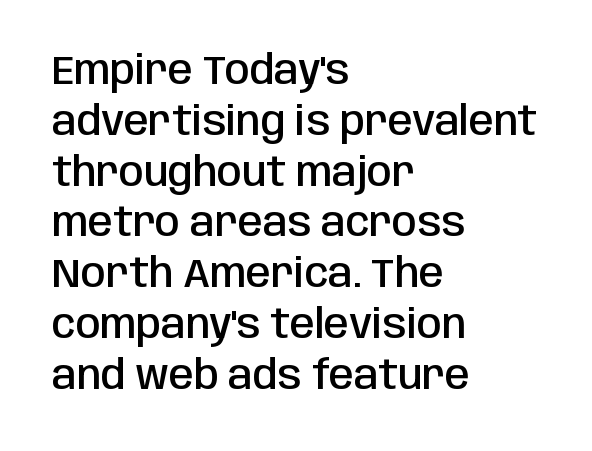
Q: Is the text bold? A: Semi-bold.
Q: Is the text italic (slanted)? A: No, it is upright.
Q: Is the typeface a serif or a sans-serif typeface? A: Sans-serif.
Q: Is the text underlined? A: No.
Q: How is the paragraph aligned? A: Left-aligned.
Q: Is the spacing between letters normal or unusually wide? A: Normal.
Q: Is the spacing between lines tight, normal or loose? A: Normal.
Q: Width (condensed, normal, or wide)? A: Condensed.
Q: Stroke contrast? A: Low.
Q: x-height? A: Large.
Q: Monospaced? A: No.
